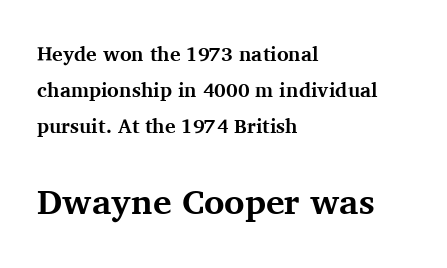
{"serif": "yes", "italic": "no", "bold": "yes", "weight": "bold", "width": "normal", "stroke_contrast": "medium", "x_height": "medium", "monospaced": "no", "underline": "no", "align": "left", "line_spacing_ratio": 1.79, "letter_spacing": "normal", "letter_spacing_em": 0.0, "larger_block": "second", "size_ratio": 1.75, "glyph_px": 35}
